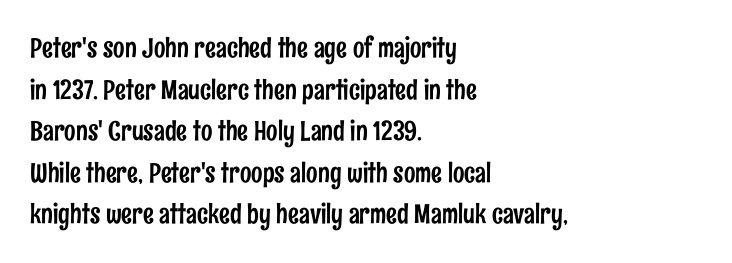
{"italic": "no", "underline": "no", "align": "left", "line_spacing": "normal", "line_spacing_ratio": 1.54, "letter_spacing": "normal", "letter_spacing_em": 0.0, "glyph_px": 27}
